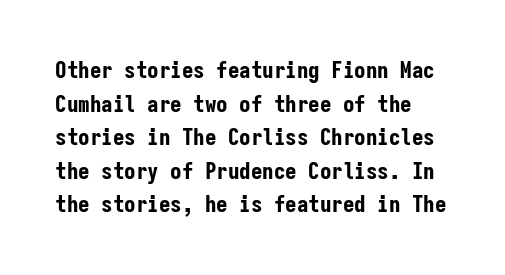
{"italic": "no", "bold": "yes", "underline": "no", "line_spacing": "normal", "line_spacing_ratio": 1.46, "letter_spacing": "normal", "letter_spacing_em": 0.0, "glyph_px": 23}
